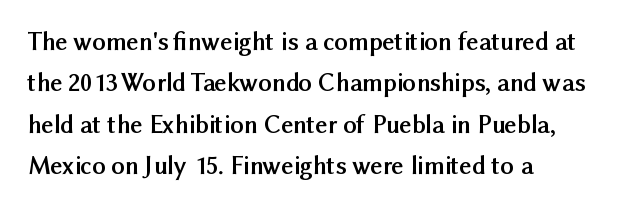
The image shows 26 px bold type, upright; set left-aligned, normal line spacing (1.59x), normal letter spacing, not underlined.
